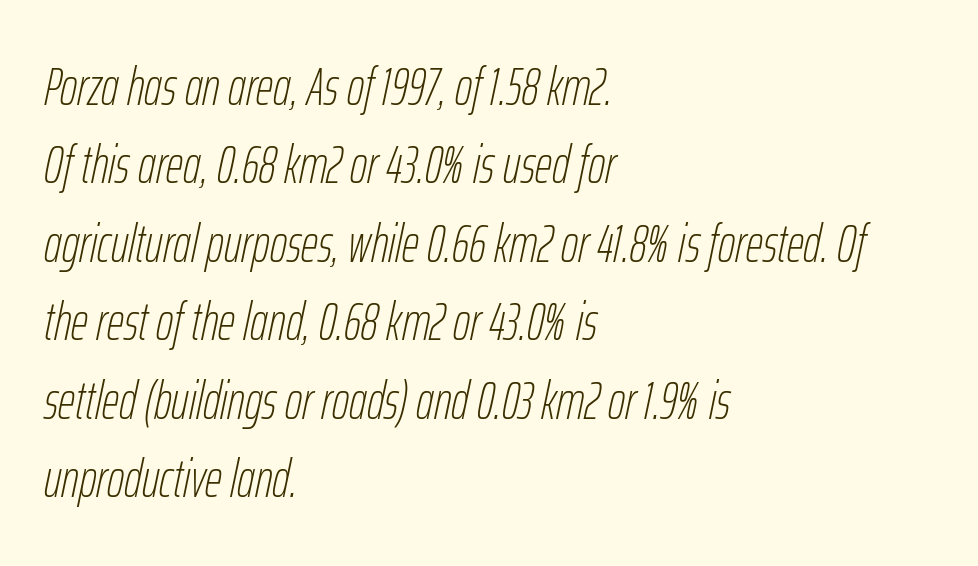
The image shows 53 px thin, condensed type, italic (leaning right); set left-aligned, normal line spacing (1.48x), normal letter spacing, not underlined; low stroke contrast and a medium x-height.
